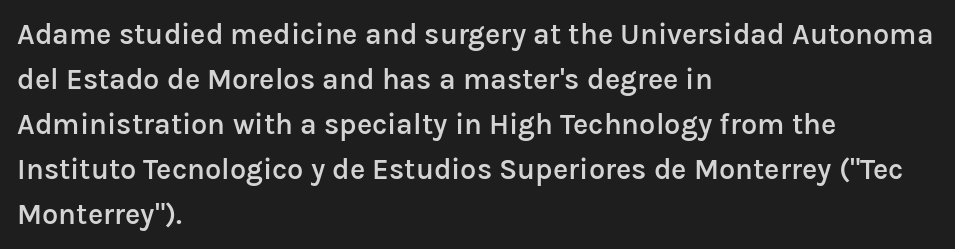
The image shows 29 px semibold sans-serif type, upright; set left-aligned, normal line spacing (1.55x), normal letter spacing, not underlined; low stroke contrast and a medium x-height.
